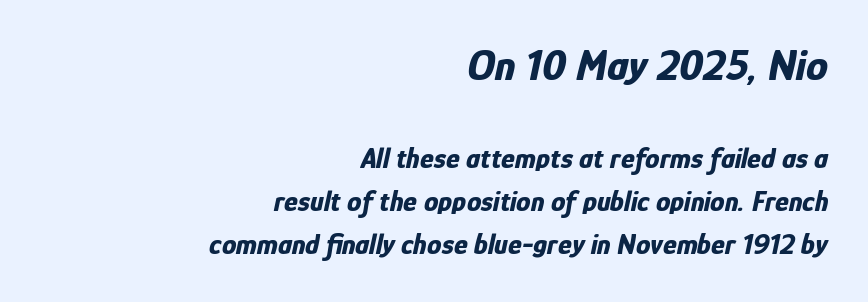
{"italic": "yes", "lean": "right", "slant_degrees": 12, "bold": "yes", "weight": "bold", "width": "condensed", "stroke_contrast": "low", "x_height": "medium", "monospaced": "no", "underline": "no", "align": "right", "line_spacing": "normal", "line_spacing_ratio": 1.49, "letter_spacing": "normal", "letter_spacing_em": 0.0, "larger_block": "first", "size_ratio": 1.52, "glyph_px": 44}
